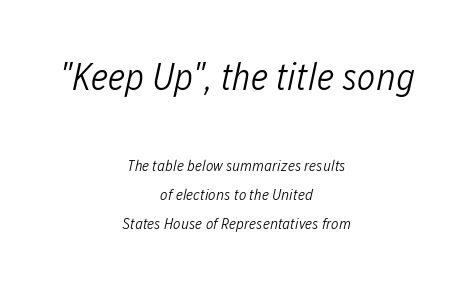
{"italic": "yes", "lean": "right", "slant_degrees": 12, "bold": "no", "weight": "light", "width": "condensed", "stroke_contrast": "low", "x_height": "medium", "monospaced": "no", "underline": "no", "align": "center", "line_spacing_ratio": 1.82, "letter_spacing": "normal", "letter_spacing_em": 0.0, "larger_block": "first", "size_ratio": 2.44, "glyph_px": 39}
